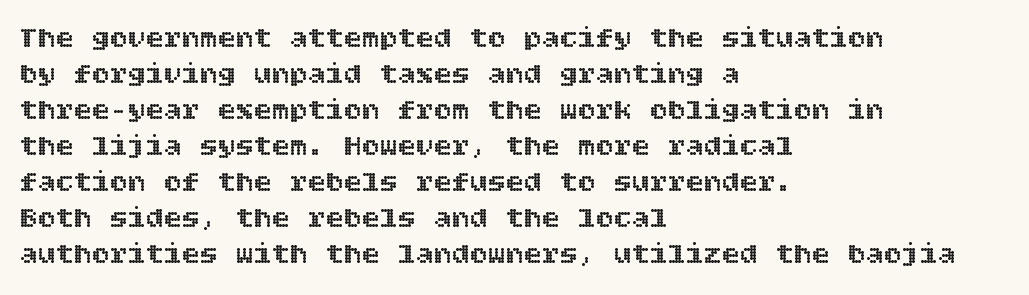
Beneath every word, the page is bare. All the whitespace from short lines collects on the right. Caption: standard tracking, unaltered. The axis of the letterforms is exactly vertical.
